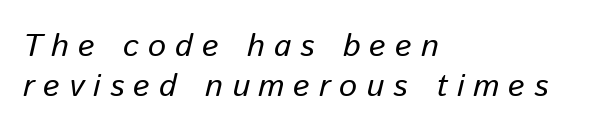
Only glyphs here, with clear space below each row. Compared with a typical body face, this is equally light or lighter still. Compared with ordinary roman type, these characters are visibly tilted. This sample has the flowing, uneven cadence of proportional lettering. The vertical gap from one line to the next is medium.
